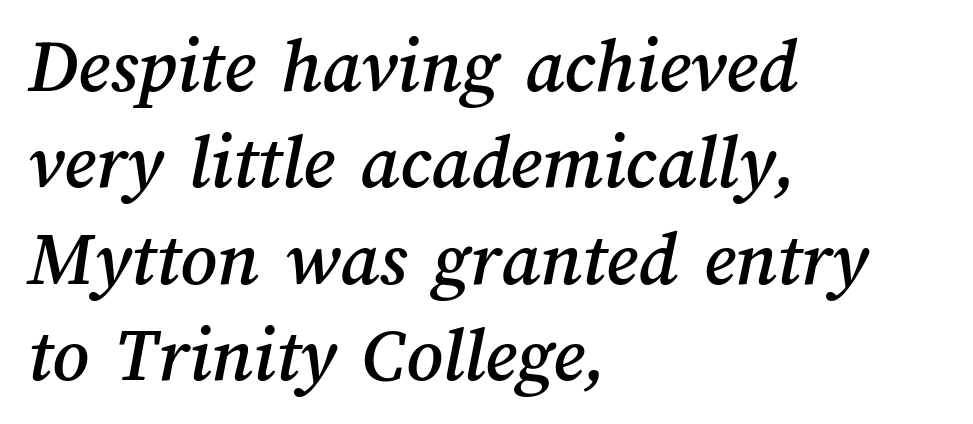
{"width": "normal", "stroke_contrast": "medium", "x_height": "medium", "monospaced": "no", "underline": "no", "align": "left", "line_spacing_ratio": 1.22, "letter_spacing": "normal", "letter_spacing_em": 0.0, "glyph_px": 79}
